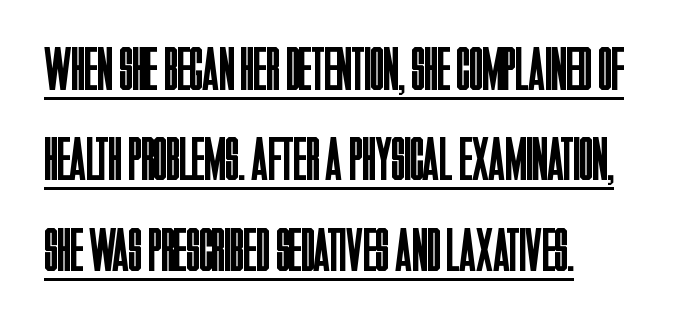
Q: Is the text bold? A: No.
Q: Is the text italic (slanted)? A: No, it is upright.
Q: Is the typeface a serif or a sans-serif typeface? A: Sans-serif.
Q: Is the text underlined? A: Yes.
Q: How is the paragraph aligned? A: Left-aligned.
Q: Is the spacing between letters normal or unusually wide? A: Normal.
Q: Is the spacing between lines tight, normal or loose? A: Normal.
Q: Width (condensed, normal, or wide)? A: Condensed.
Q: Stroke contrast? A: Low.
Q: x-height? A: Large.
Q: Monospaced? A: No.
